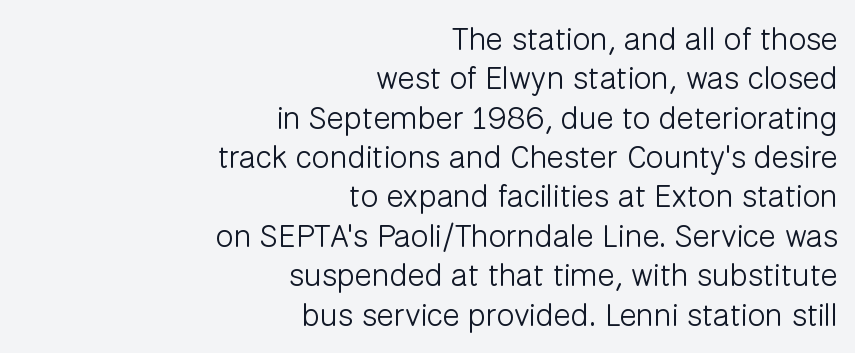
Does extra space separate the letters? No, they use regular spacing. All the whitespace from short lines collects on the left. Varying glyph widths throughout — classic text-font behaviour. This is the regular roman posture of the typeface. Grotesque or geometric, the face here clearly has no serifs.
